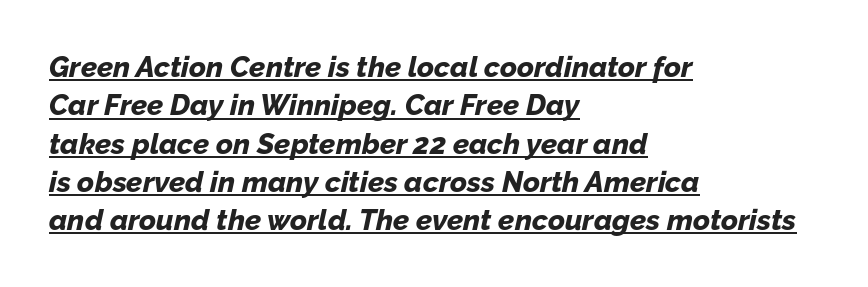
Q: Is the text bold? A: Yes.
Q: Is the text italic (slanted)? A: Yes, it leans right by about 12 degrees.
Q: Is the text underlined? A: Yes.
Q: How is the paragraph aligned? A: Left-aligned.
Q: Is the spacing between letters normal or unusually wide? A: Normal.
Q: Is the spacing between lines tight, normal or loose? A: Normal.
Q: Width (condensed, normal, or wide)? A: Normal.
Q: Stroke contrast? A: Low.
Q: x-height? A: Medium.
Q: Monospaced? A: No.
